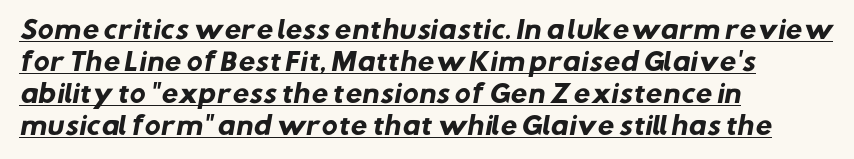
The image shows 24 px bold type; set left-aligned, normal line spacing (1.33x), normal letter spacing, underlined.
